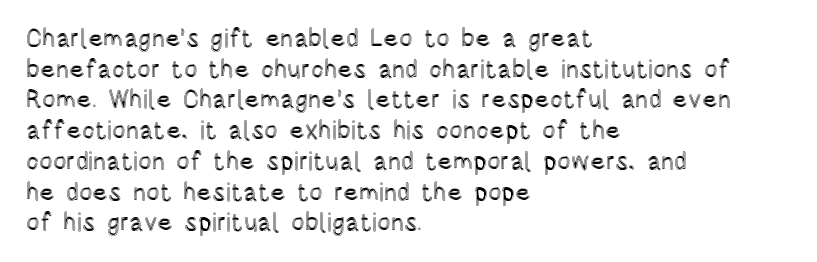
Q: Is the text italic (slanted)? A: No, it is upright.
Q: Is the text underlined? A: No.
Q: How is the paragraph aligned? A: Left-aligned.
Q: Is the spacing between letters normal or unusually wide? A: Normal.
